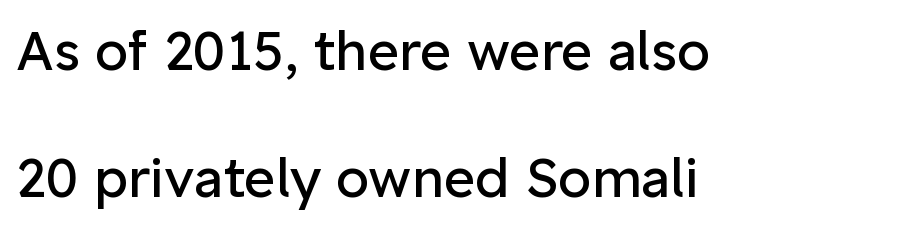
Q: Is the text bold? A: No.
Q: Is the text italic (slanted)? A: No, it is upright.
Q: Is the typeface a serif or a sans-serif typeface? A: Sans-serif.
Q: Is the text underlined? A: No.
Q: How is the paragraph aligned? A: Left-aligned.
Q: Is the spacing between letters normal or unusually wide? A: Normal.
Q: Is the spacing between lines tight, normal or loose? A: Loose.
Q: Width (condensed, normal, or wide)? A: Normal.
Q: Stroke contrast? A: Low.
Q: x-height? A: Medium.
Q: Monospaced? A: No.
